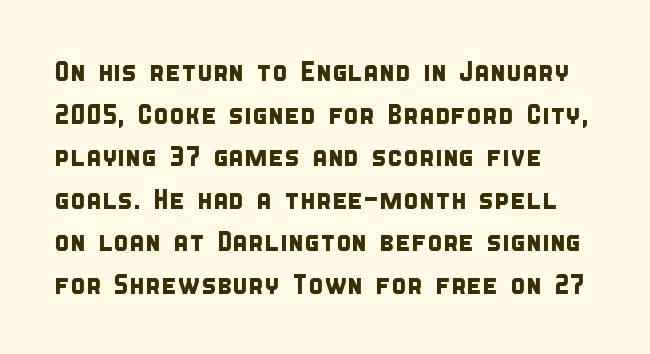
{"serif": "no", "width": "condensed", "stroke_contrast": "low", "x_height": "large", "monospaced": "no", "underline": "no", "align": "left", "line_spacing": "normal", "line_spacing_ratio": 1.52, "letter_spacing": "normal", "letter_spacing_em": 0.0, "glyph_px": 28}
